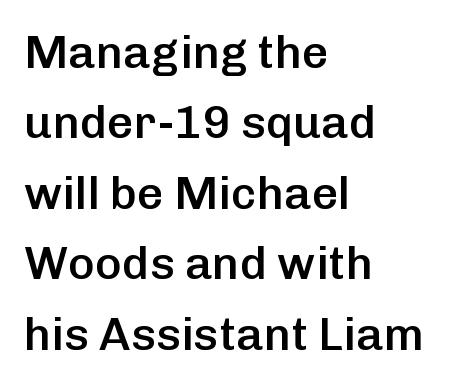
Q: Is the text bold? A: Semi-bold.
Q: Is the text italic (slanted)? A: No, it is upright.
Q: Is the typeface a serif or a sans-serif typeface? A: Sans-serif.
Q: Is the text underlined? A: No.
Q: How is the paragraph aligned? A: Left-aligned.
Q: Is the spacing between letters normal or unusually wide? A: Normal.
Q: Is the spacing between lines tight, normal or loose? A: Normal.
Q: Width (condensed, normal, or wide)? A: Normal.
Q: Stroke contrast? A: Low.
Q: x-height? A: Medium.
Q: Monospaced? A: No.
